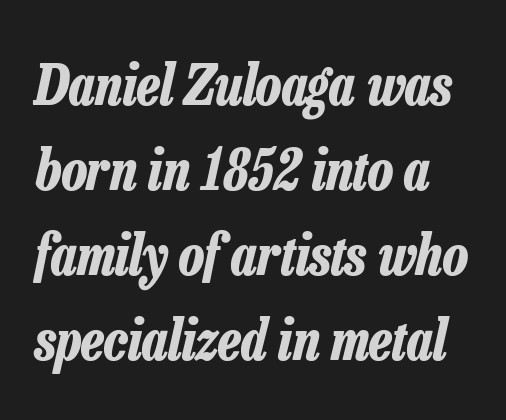
{"italic": "yes", "lean": "right", "slant_degrees": 13, "bold": "yes", "weight": "bold", "width": "condensed", "stroke_contrast": "low", "x_height": "medium", "monospaced": "no", "underline": "no", "line_spacing": "normal", "line_spacing_ratio": 1.52, "letter_spacing": "normal", "letter_spacing_em": 0.0, "glyph_px": 56}
